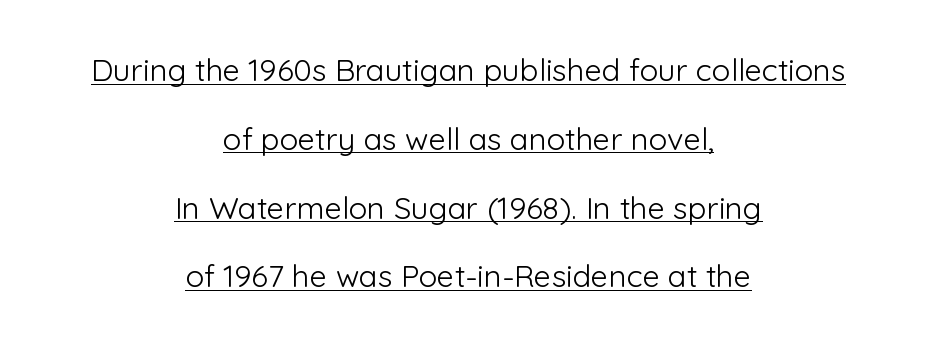
Q: Is the text bold? A: No.
Q: Is the text italic (slanted)? A: No, it is upright.
Q: Is the typeface a serif or a sans-serif typeface? A: Sans-serif.
Q: Is the text underlined? A: Yes.
Q: How is the paragraph aligned? A: Centered.
Q: Is the spacing between letters normal or unusually wide? A: Normal.
Q: Is the spacing between lines tight, normal or loose? A: Loose.
Q: Width (condensed, normal, or wide)? A: Normal.
Q: Stroke contrast? A: Low.
Q: x-height? A: Medium.
Q: Monospaced? A: No.
